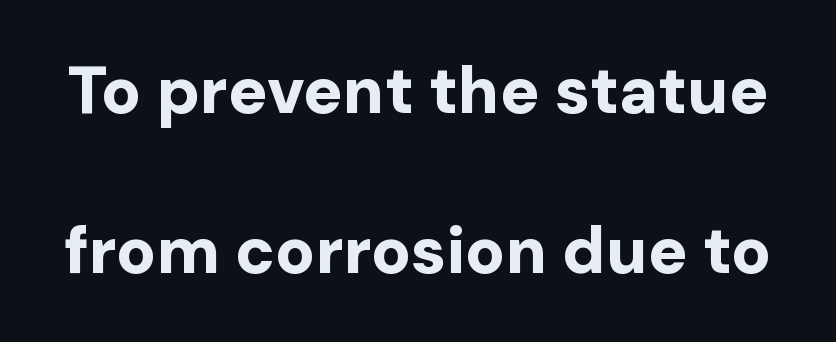
The image shows 66 px bold sans-serif type, upright; set loose line spacing (2.43x), normal letter spacing, not underlined; low stroke contrast and a medium x-height.
